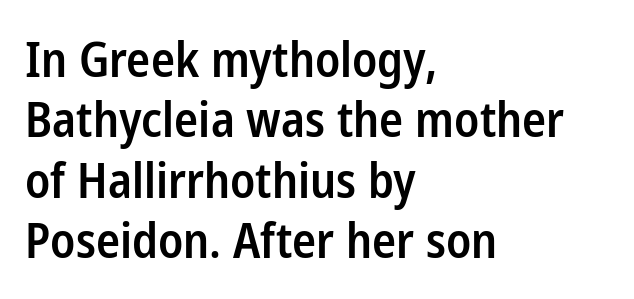
The passage is arranged the way most books set body copy — flush left. Students, note that the glyphs here touch the page at normal intervals. Baseline-to-baseline distance is the conventional proportion of letter height. Nope, not italic — everything's standing straight.
